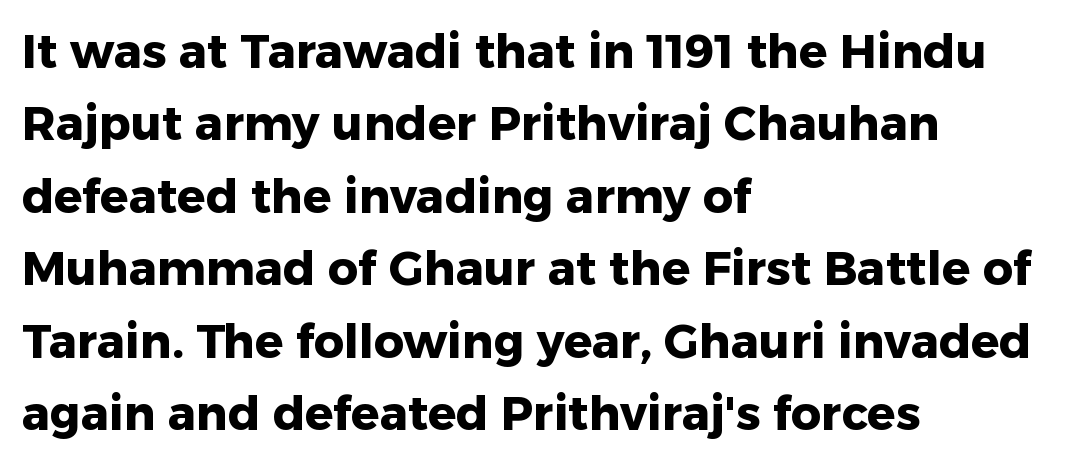
{"serif": "no", "italic": "no", "bold": "yes", "weight": "heavy", "width": "normal", "stroke_contrast": "low", "x_height": "medium", "monospaced": "no", "underline": "no", "align": "left", "line_spacing": "normal", "line_spacing_ratio": 1.54, "letter_spacing": "normal", "letter_spacing_em": 0.0, "glyph_px": 47}
